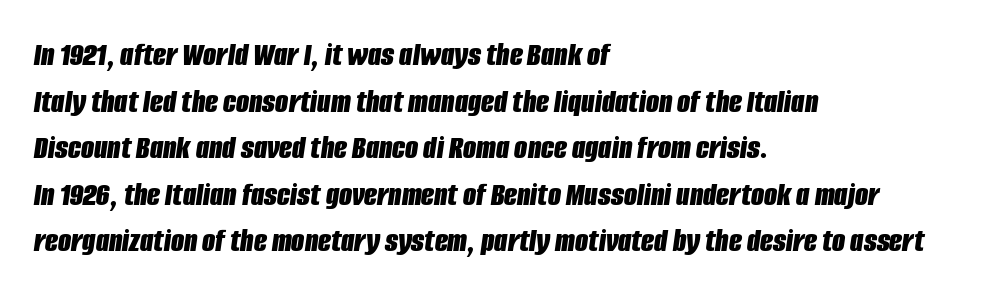
The block of text has a typical density, with ordinary space between rows. The face used here is rendered with its standard letterfit. Strong, thick strokes mark this as bold type. Check under the words: just untouched page. There's an unmistakable incline to the writing here. Here the designer chose a conventional face with non-uniform glyph widths.
